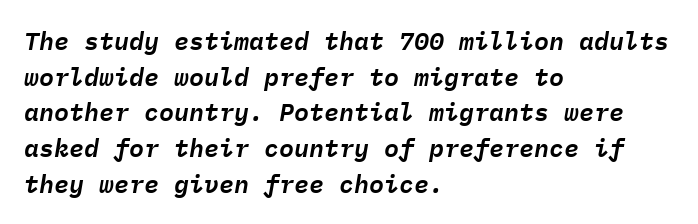
Q: Is the text italic (slanted)? A: Yes, it leans right by about 9 degrees.
Q: Is the text underlined? A: No.
Q: How is the paragraph aligned? A: Left-aligned.
Q: Is the spacing between letters normal or unusually wide? A: Normal.
Q: Is the spacing between lines tight, normal or loose? A: Normal.
